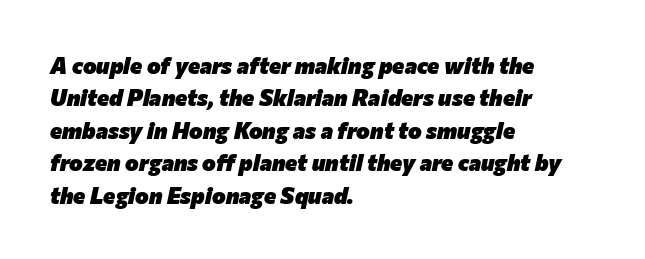
How are the letters spaced? Ordinarily, with no added tracking. Check under the words: just untouched page. Looking at the ascenders, they clearly lean. Plenty of ink on the page — the face is bold.
